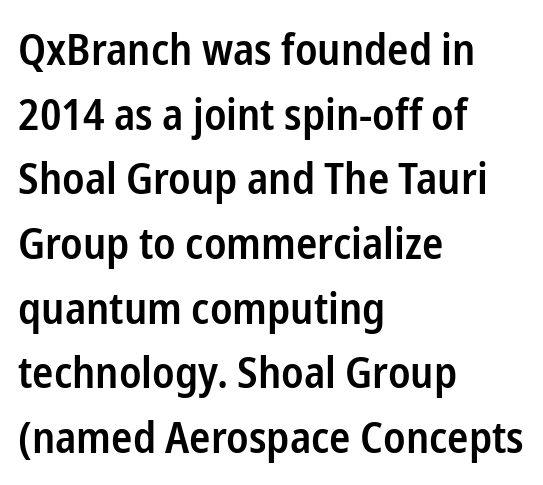
The image shows 44 px semibold, condensed sans-serif type, upright; set left-aligned, normal line spacing (1.47x), normal letter spacing, not underlined; low stroke contrast and a medium x-height.
